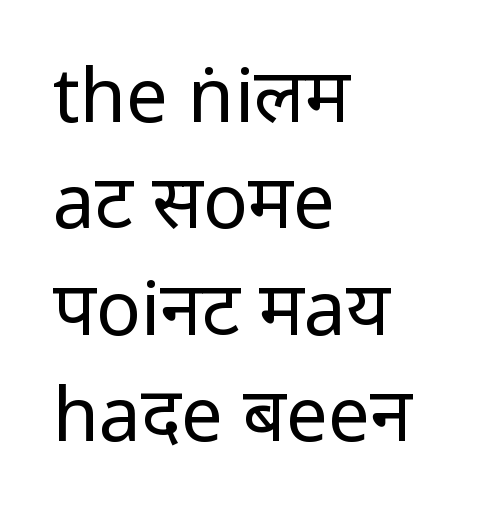
Q: Is the text bold? A: No.
Q: Is the text italic (slanted)? A: No, it is upright.
Q: Is the typeface a serif or a sans-serif typeface? A: Sans-serif.
Q: Is the text underlined? A: No.
Q: How is the paragraph aligned? A: Left-aligned.
Q: Is the spacing between letters normal or unusually wide? A: Normal.
Q: Is the spacing between lines tight, normal or loose? A: Normal.
Q: Width (condensed, normal, or wide)? A: Condensed.
Q: Stroke contrast? A: Low.
